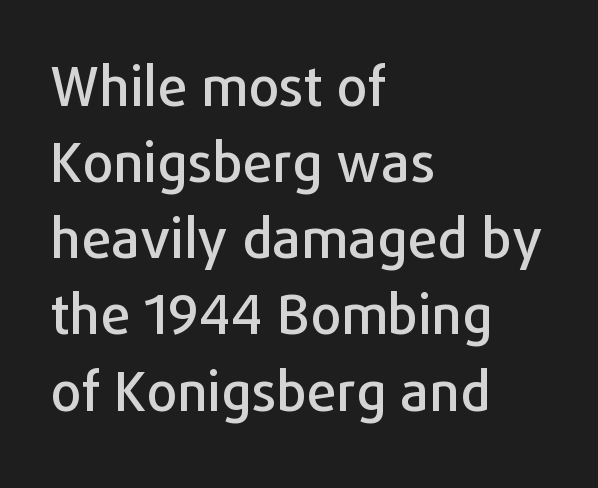
The typography opts for an upright posture over an oblique one. The leading is moderate, giving the passage an even texture. The passage shown is typed in a proportional face where columns would drift. A bare baseline throughout the passage. Default kerning and tracking; the words read as compact shapes. Leftover space on each line is placed entirely after the last word.
